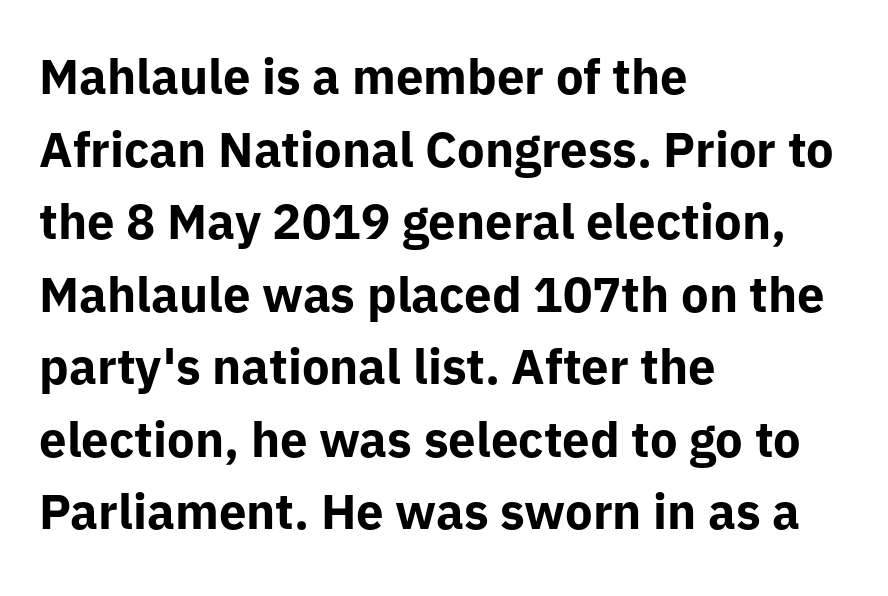
Q: Is the text bold? A: Yes.
Q: Is the text italic (slanted)? A: No, it is upright.
Q: Is the typeface a serif or a sans-serif typeface? A: Sans-serif.
Q: Is the text underlined? A: No.
Q: How is the paragraph aligned? A: Left-aligned.
Q: Is the spacing between letters normal or unusually wide? A: Normal.
Q: Is the spacing between lines tight, normal or loose? A: Normal.
Q: Width (condensed, normal, or wide)? A: Normal.
Q: Stroke contrast? A: Low.
Q: x-height? A: Medium.
Q: Monospaced? A: No.
